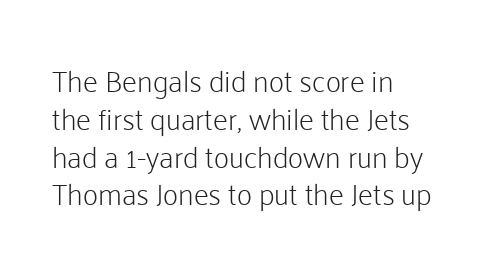
{"serif": "no", "italic": "no", "bold": "no", "weight": "light", "width": "normal", "stroke_contrast": "low", "x_height": "medium", "monospaced": "no", "underline": "no", "align": "left", "line_spacing": "normal", "line_spacing_ratio": 1.26, "letter_spacing": "normal", "letter_spacing_em": 0.0, "glyph_px": 30}
